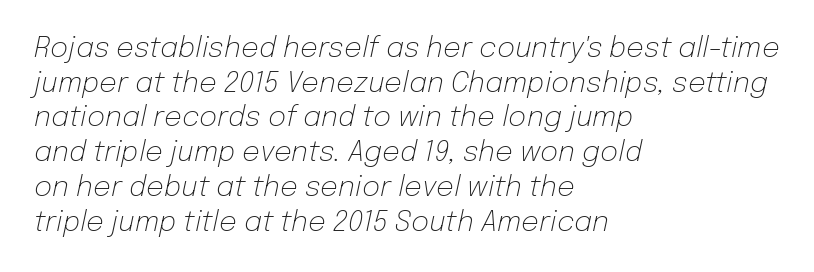
The image shows 28 px light type, italic (leaning right); set left-aligned, line spacing 1.24x, normal letter spacing, not underlined; low stroke contrast and a medium x-height.
